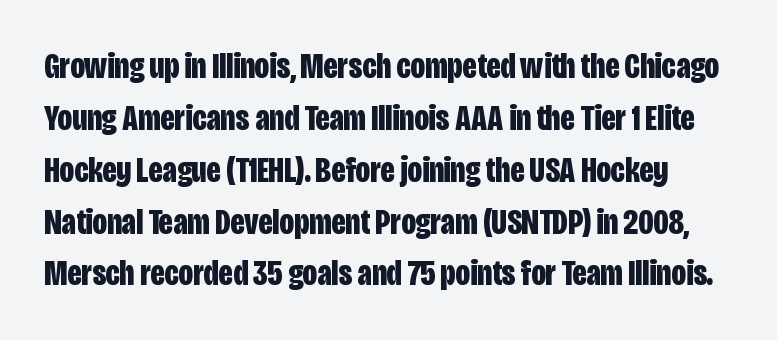
Grotesque or geometric, the face here clearly has no serifs. A typesetter would call this proportional, since set widths differ per character. The vertical gap from one line to the next is medium. Tall strokes in this sample are plumb rather than angled. Lines of text with bare space underneath.
